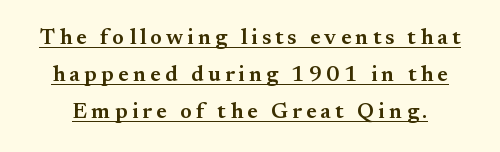
The typesetter has applied underlining to the passage shown. The lines sit at an ordinary, default distance from one another. Every character sits straight up, as roman type does. The glyphs have the mass of a demibold cut, below bold.
